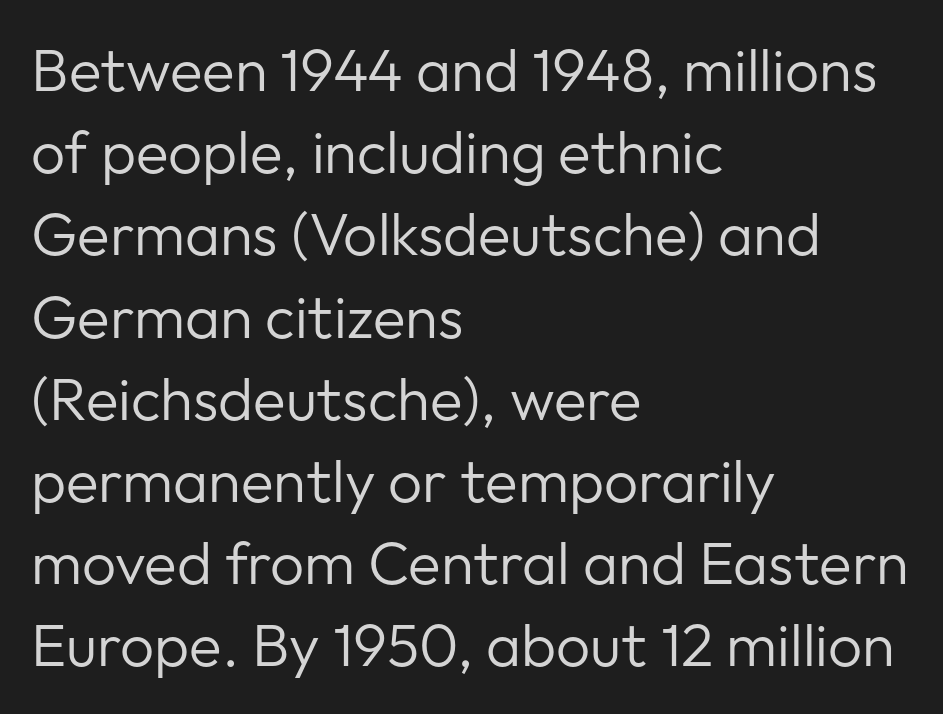
Line beginnings align vertically; line endings do not. I'd call this a sans setting — the letters go barefoot. Caption: face not bold, strokes unweighted. Character widths vary here, with narrow letters taking less room than wide ones.
